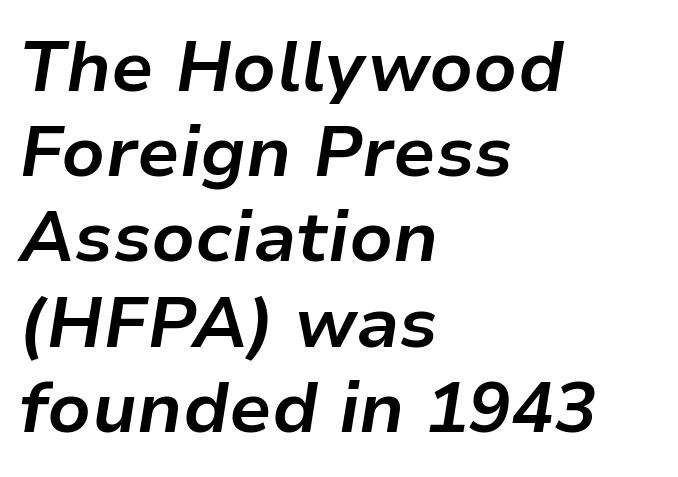
{"italic": "yes", "lean": "right", "slant_degrees": 9, "bold": "yes", "weight": "bold", "width": "normal", "stroke_contrast": "low", "x_height": "medium", "monospaced": "no", "underline": "no", "align": "left", "line_spacing_ratio": 1.2, "letter_spacing": "normal", "letter_spacing_em": 0.0, "glyph_px": 71}
